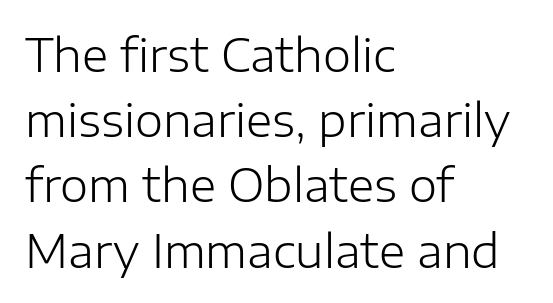
{"serif": "no", "italic": "no", "bold": "no", "weight": "light", "width": "normal", "stroke_contrast": "low", "x_height": "medium", "monospaced": "no", "underline": "no", "align": "left", "line_spacing": "normal", "line_spacing_ratio": 1.45, "letter_spacing": "normal", "letter_spacing_em": 0.0, "glyph_px": 45}
